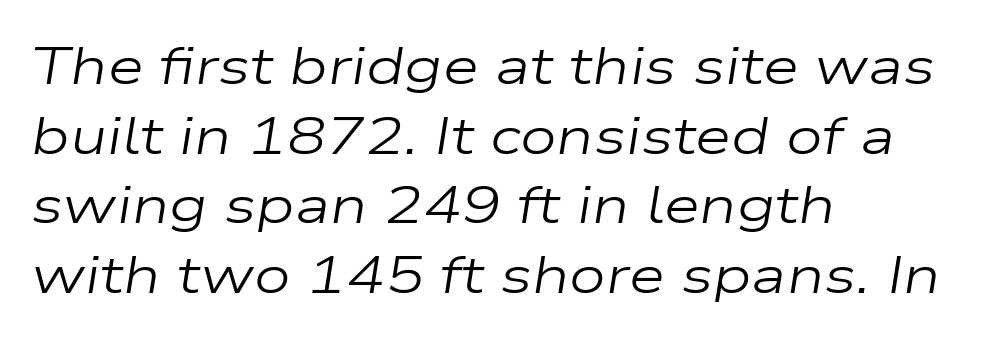
Q: Is the text bold? A: No.
Q: Is the text italic (slanted)? A: Yes, it leans right by about 9 degrees.
Q: Is the text underlined? A: No.
Q: How is the paragraph aligned? A: Left-aligned.
Q: Is the spacing between letters normal or unusually wide? A: Normal.
Q: Is the spacing between lines tight, normal or loose? A: Normal.
Q: Width (condensed, normal, or wide)? A: Wide.
Q: Stroke contrast? A: Low.
Q: x-height? A: Medium.
Q: Monospaced? A: No.
